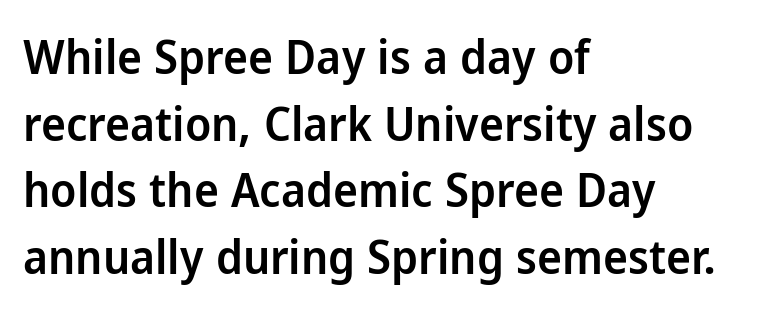
The image shows 47 px semibold sans-serif type, upright; set left-aligned, normal line spacing (1.42x), normal letter spacing, not underlined; low stroke contrast and a medium x-height.
